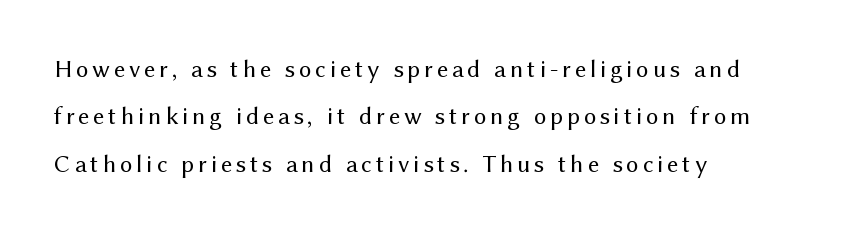
The image shows 25 px text type, upright; set left-aligned, loose line spacing (1.9x), not underlined.
